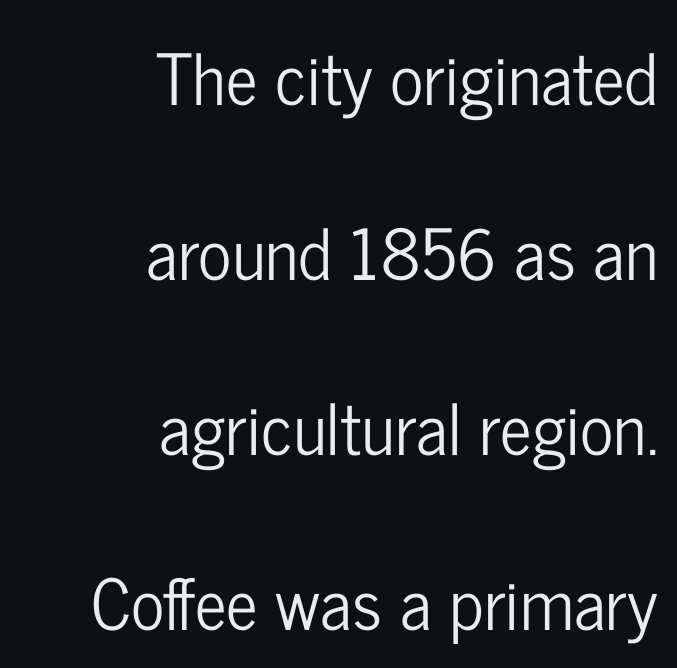
Q: Is the text italic (slanted)? A: No, it is upright.
Q: Is the typeface a serif or a sans-serif typeface? A: Sans-serif.
Q: Is the text underlined? A: No.
Q: How is the paragraph aligned? A: Right-aligned.
Q: Is the spacing between letters normal or unusually wide? A: Normal.
Q: Is the spacing between lines tight, normal or loose? A: Loose.
Q: Width (condensed, normal, or wide)? A: Condensed.
Q: Stroke contrast? A: Low.
Q: x-height? A: Medium.
Q: Monospaced? A: No.
